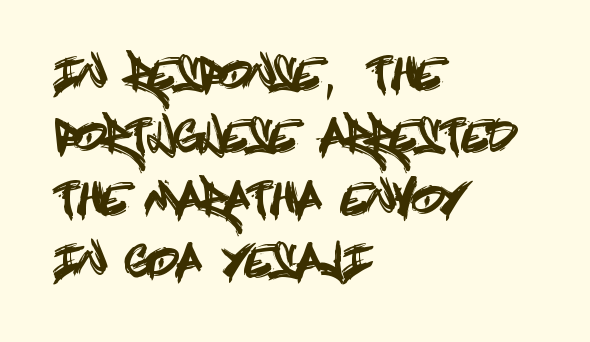
Each word holds together tightly as a unit, with standard inter-letter gaps. Reading down the block, your eye returns to a fixed left position each line. A normal amount of white space separates one row of letters from the next. Honestly, there is no underline to notice here at all.
